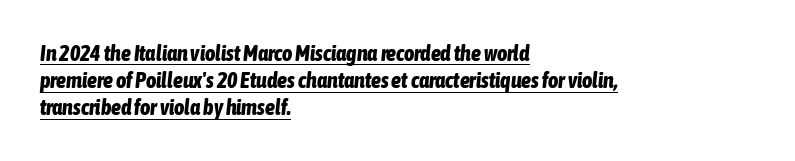
Q: Is the text bold? A: Yes.
Q: Is the text italic (slanted)? A: Yes, it leans right by about 6 degrees.
Q: Is the text underlined? A: Yes.
Q: How is the paragraph aligned? A: Left-aligned.
Q: Is the spacing between letters normal or unusually wide? A: Normal.
